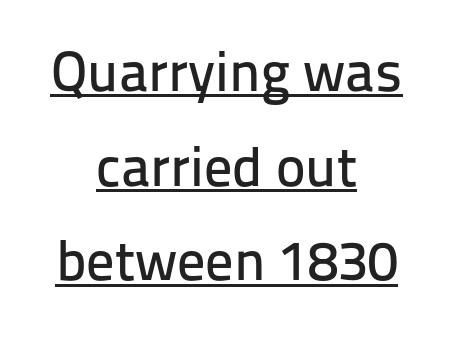
{"serif": "no", "italic": "no", "width": "normal", "stroke_contrast": "low", "x_height": "medium", "monospaced": "no", "underline": "yes", "align": "center", "line_spacing": "normal", "line_spacing_ratio": 1.69, "letter_spacing": "normal", "letter_spacing_em": 0.0, "glyph_px": 56}
